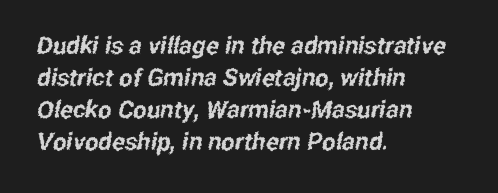
The specimen omits any rule beneath the text block's lines. The setting favours the left margin, as ordinary paragraphs usually do. Vertically, the passage feels balanced, rows spaced as you'd expect. The letterforms sit shoulder to shoulder at normal distance.
